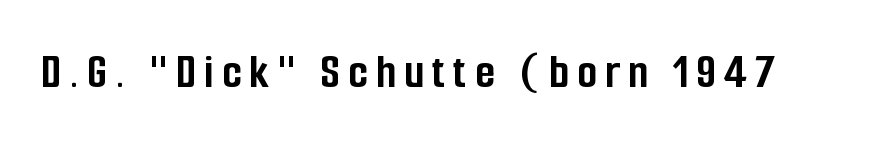
The image shows 51 px semibold, condensed sans-serif type, upright; set not underlined; low stroke contrast and a medium x-height.
